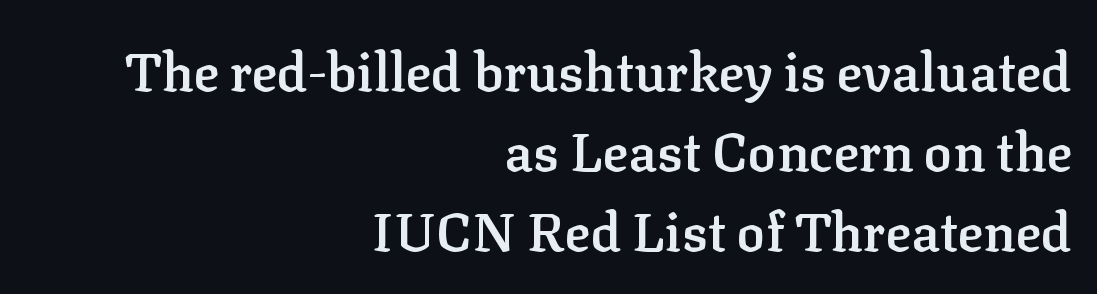
Q: Is the text bold? A: Semi-bold.
Q: Is the text italic (slanted)? A: No, it is upright.
Q: Is the typeface a serif or a sans-serif typeface? A: Serif.
Q: Is the text underlined? A: No.
Q: How is the paragraph aligned? A: Right-aligned.
Q: Is the spacing between letters normal or unusually wide? A: Normal.
Q: Is the spacing between lines tight, normal or loose? A: Normal.
Q: Width (condensed, normal, or wide)? A: Normal.
Q: Stroke contrast? A: Low.
Q: x-height? A: Medium.
Q: Monospaced? A: No.
